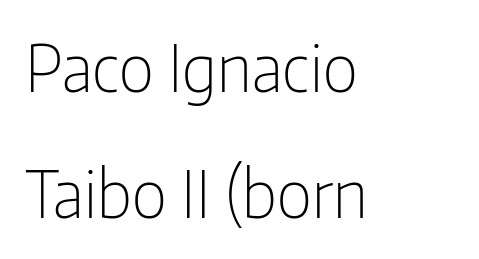
Compared with typical paragraphs, the rows here are farther apart. Does extra space separate the letters? No, they use regular spacing. Glance below the letters and you will spot only blank space. A quiet, ordinary-to-light weight characterises the typeface.
